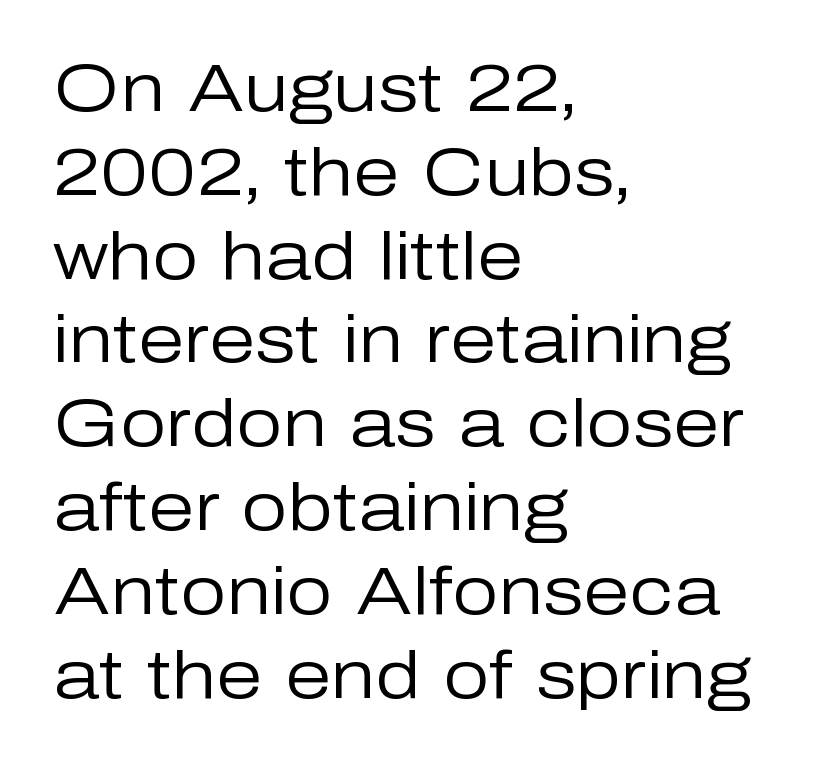
{"serif": "no", "italic": "no", "bold": "no", "weight": "regular", "width": "normal", "stroke_contrast": "low", "x_height": "medium", "monospaced": "no", "underline": "no", "align": "left", "line_spacing": "normal", "line_spacing_ratio": 1.27, "letter_spacing": "normal", "letter_spacing_em": 0.0, "glyph_px": 66}
